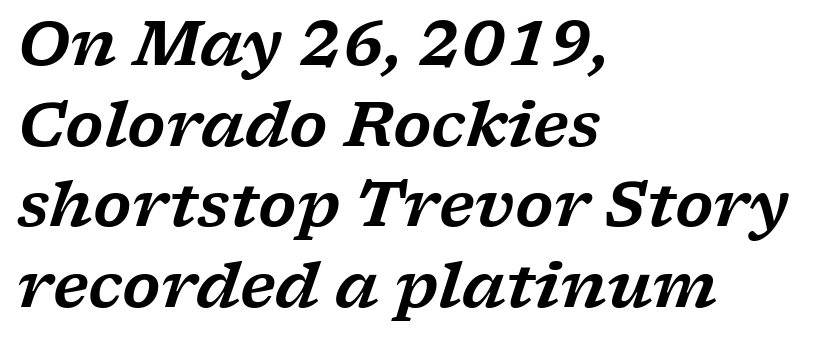
Note the varied advance widths — an 'i' is clearly narrower than an 'm'. The text block is weighted toward the left margin, trailing off unevenly rightward. This sample uses an oblique cut, with every glyph tilted off the vertical. Leading: standard. Has an underline been added? It has not.
